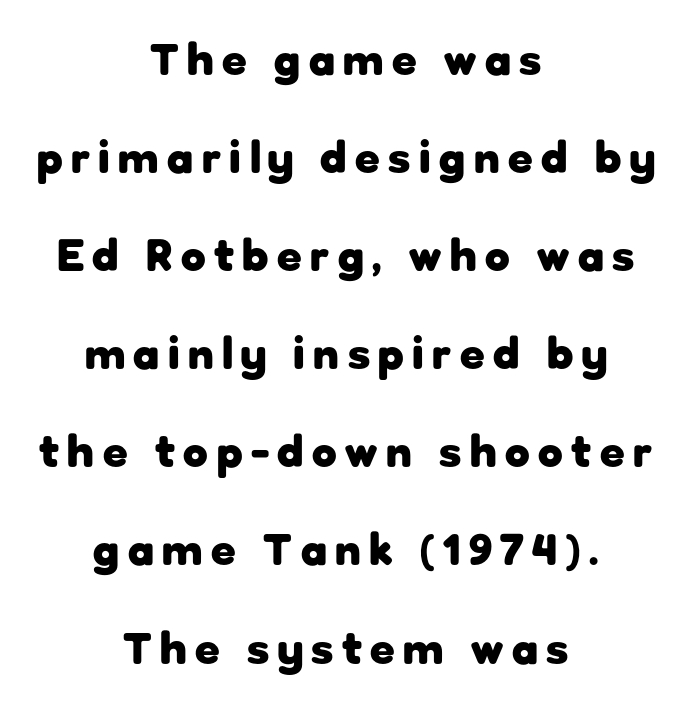
The image shows 45 px heavy sans-serif type, upright; set centered, loose line spacing (2.18x), not underlined; low stroke contrast and a medium x-height.
